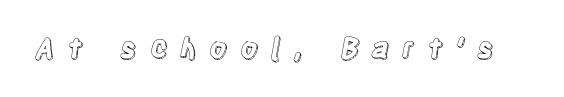
The image shows 28 px condensed type; set unusually wide letter spacing (+0.44 em), not underlined; a large x-height.
